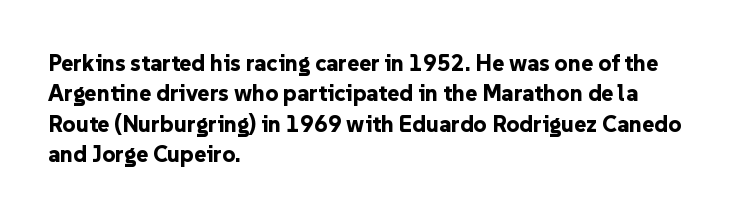
The image shows 23 px bold type, upright; set left-aligned, normal line spacing (1.32x), normal letter spacing, not underlined.
